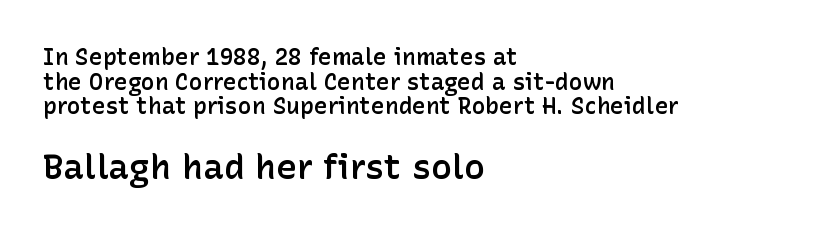
{"serif": "no", "italic": "no", "bold": "semi", "weight": "semibold", "width": "normal", "stroke_contrast": "low", "x_height": "medium", "monospaced": "no", "underline": "no", "align": "left", "line_spacing": "tight", "line_spacing_ratio": 1.07, "letter_spacing": "normal", "letter_spacing_em": 0.0, "larger_block": "second", "size_ratio": 1.52, "glyph_px": 35}
